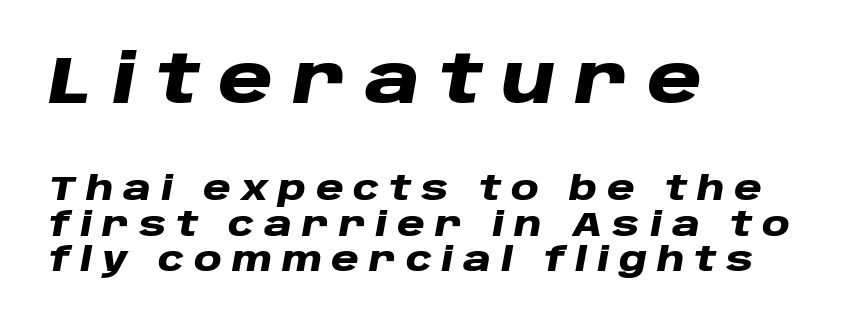
The image shows 67 px heavy, wide type, italic (leaning right); set left-aligned, tight line spacing (1.04x), unusually wide letter spacing (+0.29 em), not underlined; the first (top) block is 1.97x larger; low stroke contrast and a large x-height.
